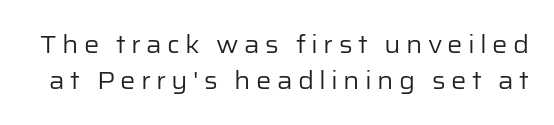
Q: Is the text bold? A: No.
Q: Is the text italic (slanted)? A: No, it is upright.
Q: Is the text underlined? A: No.
Q: Is the spacing between letters normal or unusually wide? A: Unusually wide.
Q: Is the spacing between lines tight, normal or loose? A: Normal.
